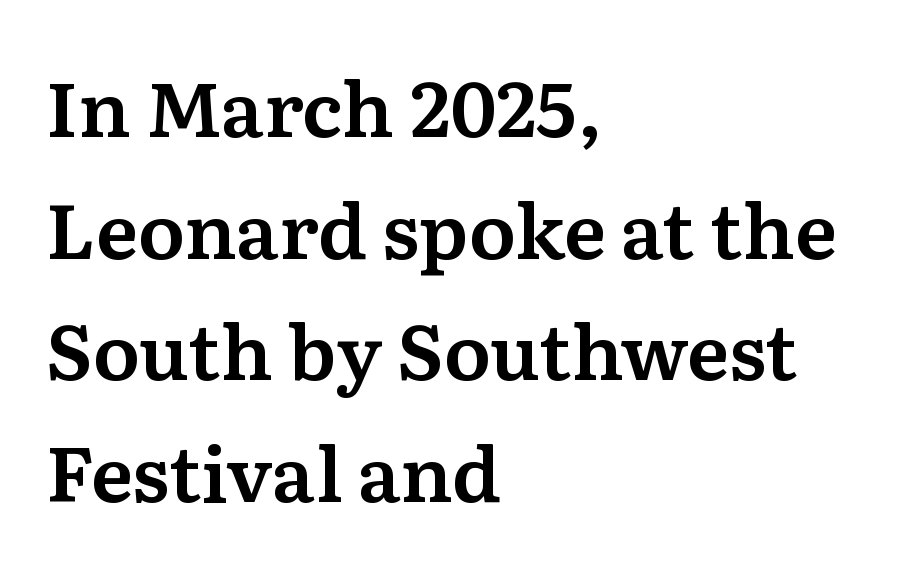
The passage shown is typed in a proportional face where columns would drift. The font family rendered here belongs to the serif group. Is there any slant? The stems are plumb. These lines are set flush left with a ragged right edge. The passage shown stacks its lines at a standard gap. Clear beneath every line of the passage.
